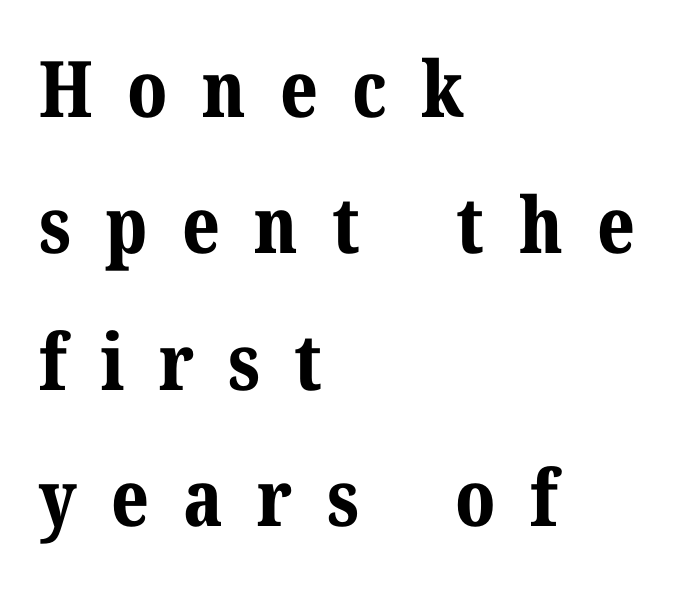
Note the varied advance widths — an 'i' is clearly narrower than an 'm'. Summary of weight: heavy, a full bold. Are there feet on the stems? There are — it's a serif. Characters follow at a spacing far wider than the type designer built in.
